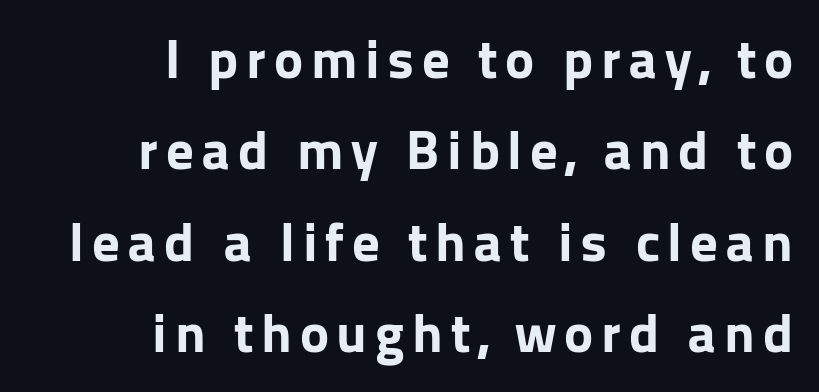
Q: Is the text bold? A: Yes.
Q: Is the text italic (slanted)? A: No, it is upright.
Q: Is the typeface a serif or a sans-serif typeface? A: Sans-serif.
Q: Is the text underlined? A: No.
Q: How is the paragraph aligned? A: Right-aligned.
Q: Is the spacing between lines tight, normal or loose? A: Normal.
Q: Width (condensed, normal, or wide)? A: Normal.
Q: Stroke contrast? A: Low.
Q: x-height? A: Medium.
Q: Monospaced? A: No.
